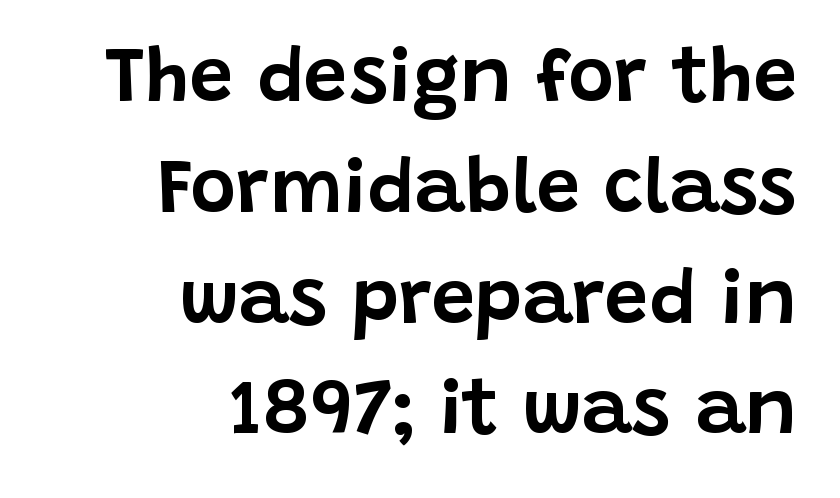
{"serif": "no", "italic": "no", "width": "normal", "stroke_contrast": "low", "x_height": "large", "monospaced": "no", "underline": "no", "align": "right", "line_spacing": "normal", "line_spacing_ratio": 1.42, "letter_spacing": "normal", "letter_spacing_em": 0.0, "glyph_px": 78}
